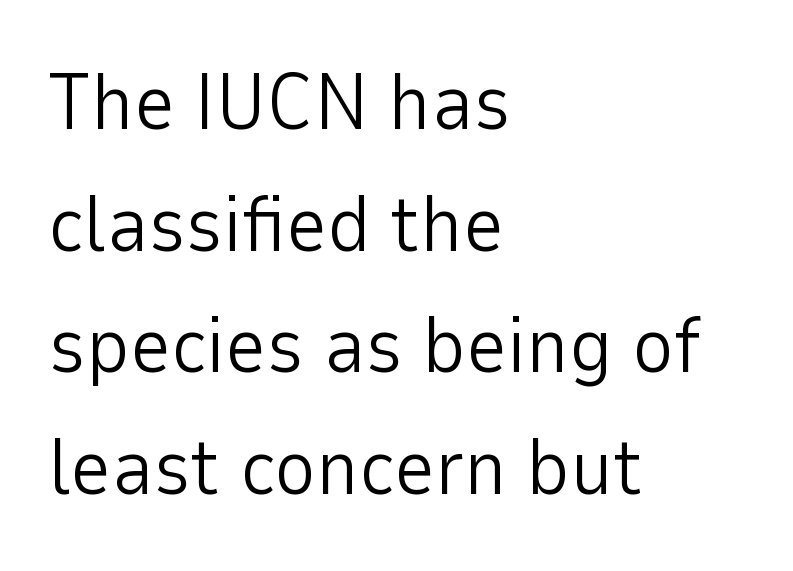
The image shows 80 px light sans-serif type, upright; set left-aligned, normal line spacing (1.52x), normal letter spacing, not underlined; low stroke contrast and a medium x-height.
